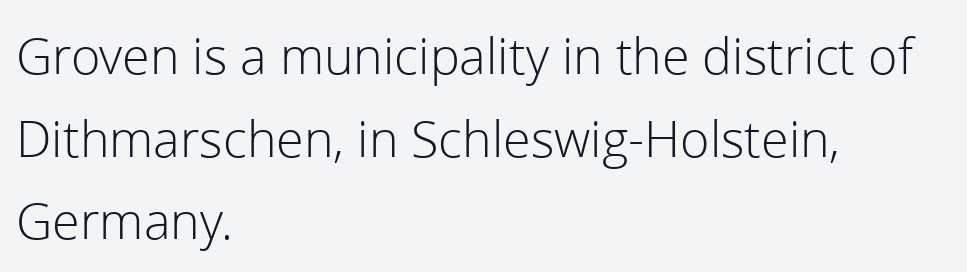
{"serif": "no", "italic": "no", "bold": "no", "weight": "light", "width": "normal", "stroke_contrast": "low", "x_height": "medium", "monospaced": "no", "underline": "no", "align": "left", "line_spacing": "normal", "line_spacing_ratio": 1.53, "letter_spacing": "normal", "letter_spacing_em": 0.0, "glyph_px": 54}
